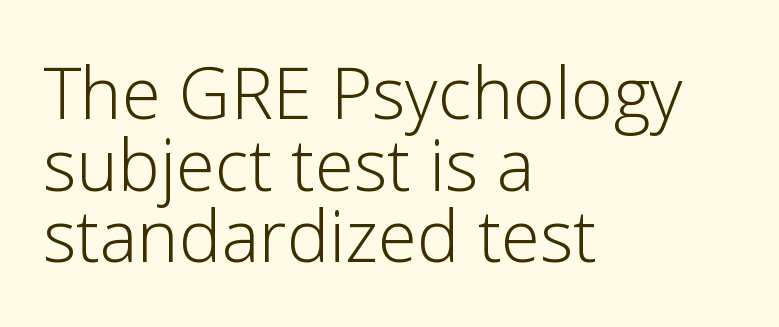
Weight: not bold — regular or lighter. The face used here is proportionally spaced, like ordinary book or web type. The vertical gap from one line to the next is small. Unlike a traditional serif, this face leaves its strokes unadorned.
